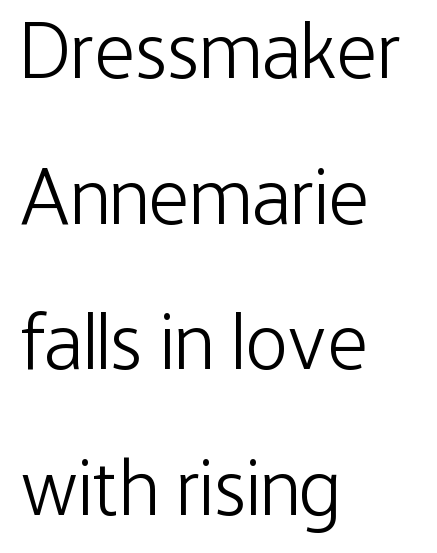
{"serif": "no", "italic": "no", "bold": "no", "weight": "light", "width": "condensed", "stroke_contrast": "low", "x_height": "medium", "monospaced": "no", "underline": "no", "align": "left", "line_spacing_ratio": 1.82, "letter_spacing": "normal", "letter_spacing_em": 0.0, "glyph_px": 80}
